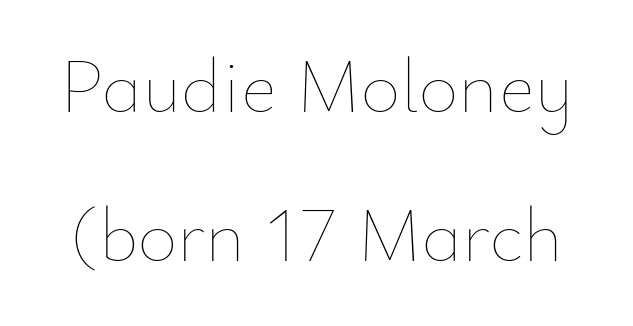
{"italic": "no", "bold": "no", "weight": "thin", "width": "normal", "stroke_contrast": "low", "x_height": "small", "monospaced": "no", "underline": "no", "line_spacing": "loose", "line_spacing_ratio": 1.94, "letter_spacing": "normal", "letter_spacing_em": 0.0, "glyph_px": 77}
